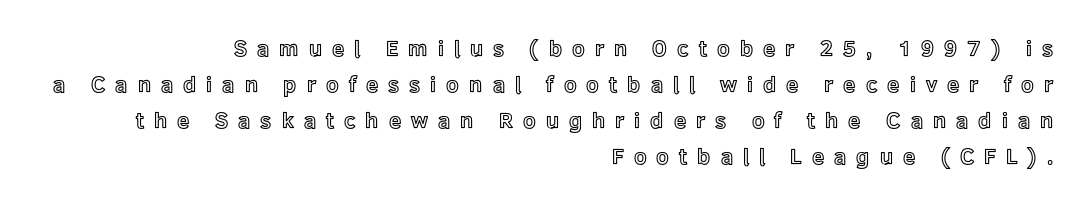
The image shows 22 px text type, upright; set right-aligned, normal line spacing (1.63x), unusually wide letter spacing (+0.46 em), not underlined.
